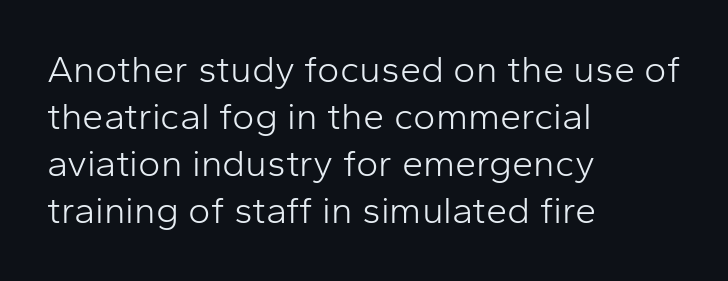
{"serif": "no", "italic": "no", "bold": "no", "weight": "light", "width": "normal", "stroke_contrast": "low", "x_height": "medium", "monospaced": "no", "underline": "no", "align": "left", "line_spacing_ratio": 1.24, "letter_spacing": "normal", "letter_spacing_em": 0.0, "glyph_px": 38}
